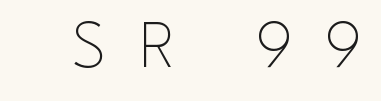
The image shows 68 px thin sans-serif type, upright; set unusually wide letter spacing (+0.48 em), not underlined; low stroke contrast and a small x-height.
